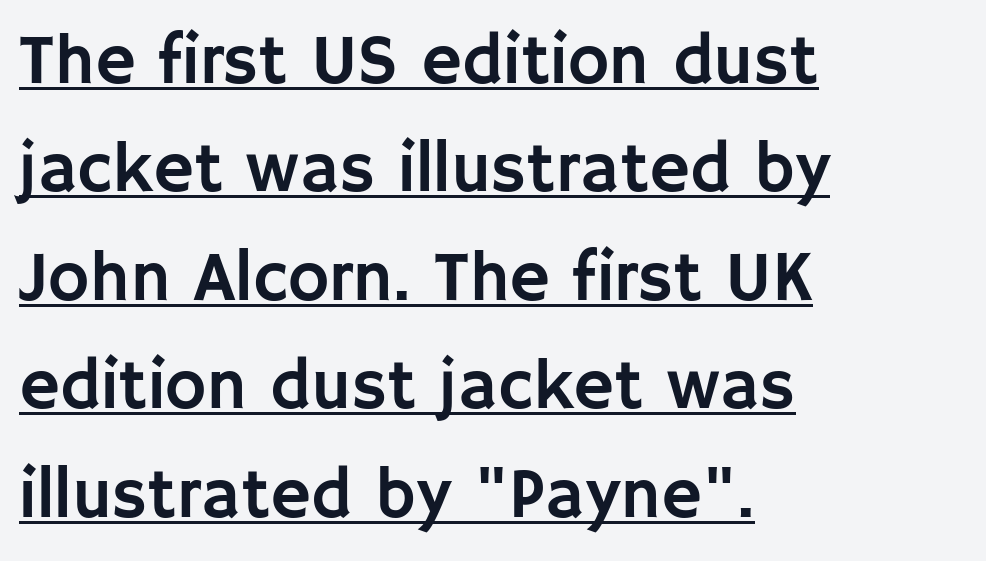
Q: Is the text italic (slanted)? A: No, it is upright.
Q: Is the typeface a serif or a sans-serif typeface? A: Sans-serif.
Q: Is the text underlined? A: Yes.
Q: How is the paragraph aligned? A: Left-aligned.
Q: Is the spacing between letters normal or unusually wide? A: Normal.
Q: Is the spacing between lines tight, normal or loose? A: Normal.
Q: Width (condensed, normal, or wide)? A: Normal.
Q: Stroke contrast? A: Low.
Q: x-height? A: Large.
Q: Monospaced? A: No.
